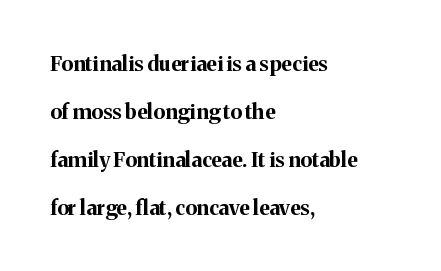
{"italic": "no", "bold": "yes", "underline": "no", "align": "left", "line_spacing": "loose", "line_spacing_ratio": 2.28, "letter_spacing": "normal", "letter_spacing_em": 0.0, "glyph_px": 21}
